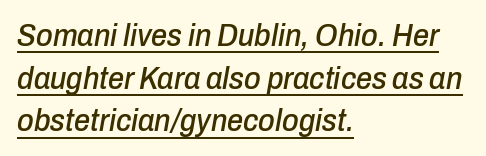
The image shows 32 px condensed type, italic (leaning right); set left-aligned, normal line spacing (1.33x), normal letter spacing, underlined; low stroke contrast and a medium x-height.
